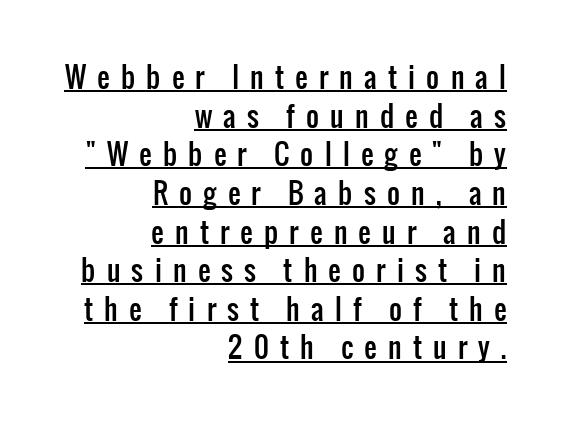
{"serif": "no", "italic": "no", "width": "condensed", "stroke_contrast": "low", "x_height": "medium", "monospaced": "no", "underline": "yes", "align": "right", "line_spacing": "normal", "line_spacing_ratio": 1.38, "letter_spacing": "wide", "letter_spacing_em": 0.4, "glyph_px": 28}
